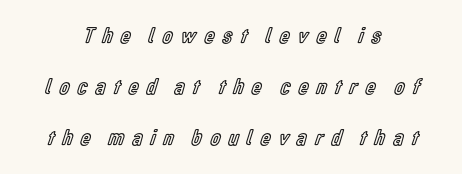
The image shows 23 px text type; set centered, loose line spacing (2.21x), unusually wide letter spacing (+0.35 em), not underlined.
